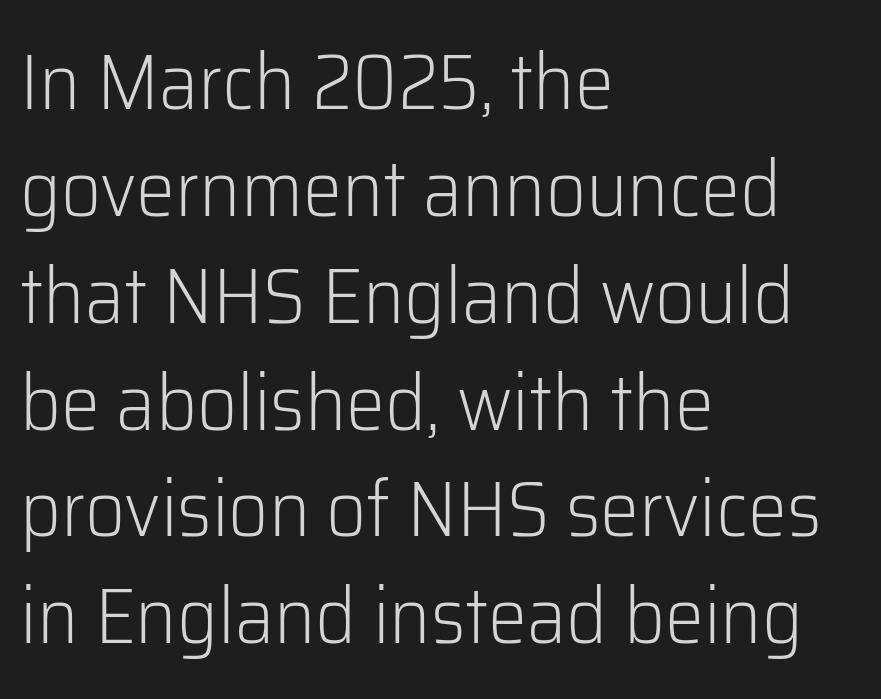
Q: Is the text bold? A: No.
Q: Is the text italic (slanted)? A: No, it is upright.
Q: Is the typeface a serif or a sans-serif typeface? A: Sans-serif.
Q: Is the text underlined? A: No.
Q: How is the paragraph aligned? A: Left-aligned.
Q: Is the spacing between letters normal or unusually wide? A: Normal.
Q: Is the spacing between lines tight, normal or loose? A: Normal.
Q: Width (condensed, normal, or wide)? A: Normal.
Q: Stroke contrast? A: Low.
Q: x-height? A: Medium.
Q: Monospaced? A: No.
